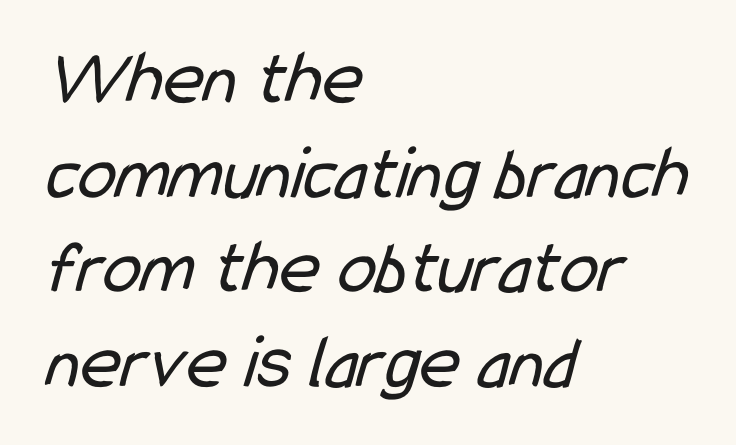
The image shows 77 px regular-weight, condensed sans-serif type; set left-aligned, line spacing 1.23x, normal letter spacing, not underlined; low stroke contrast and a medium x-height.
